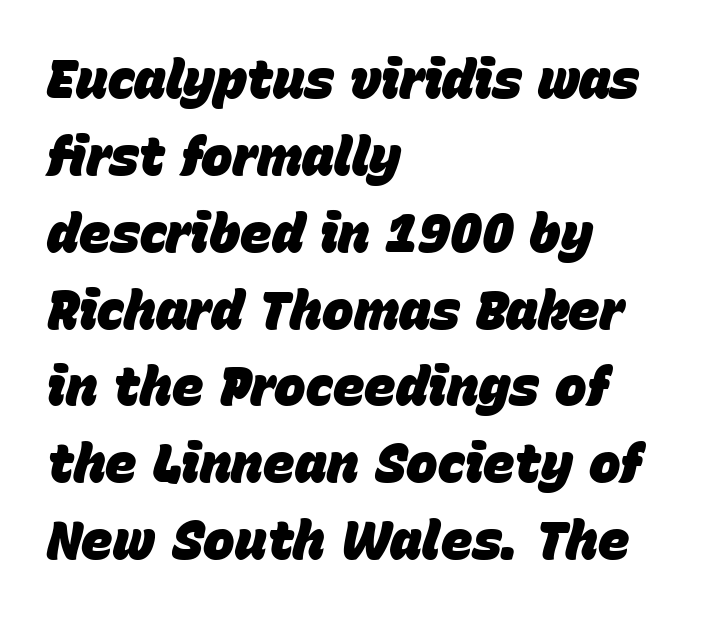
Q: Is the text bold? A: Yes.
Q: Is the text italic (slanted)? A: Yes, it leans right by about 15 degrees.
Q: Is the text underlined? A: No.
Q: How is the paragraph aligned? A: Left-aligned.
Q: Is the spacing between letters normal or unusually wide? A: Normal.
Q: Is the spacing between lines tight, normal or loose? A: Normal.
Q: Width (condensed, normal, or wide)? A: Normal.
Q: Stroke contrast? A: Low.
Q: x-height? A: Large.
Q: Monospaced? A: No.
